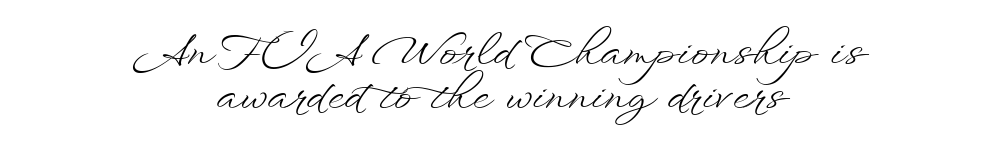
This sample has the flowing, uneven cadence of proportional lettering. Baseline-to-baseline distance is barely more than the letter height. The setting favours the middle, as headings and verse often do. The letters look calm and open, with moderate or lighter stems.
